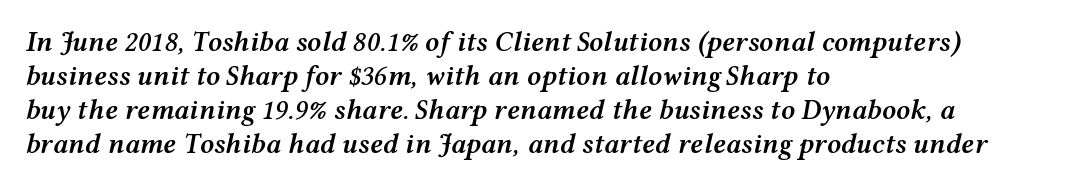
The image shows 28 px semibold, wide type, italic (leaning right); set left-aligned, line spacing 1.22x, normal letter spacing, not underlined; medium stroke contrast and a medium x-height.
